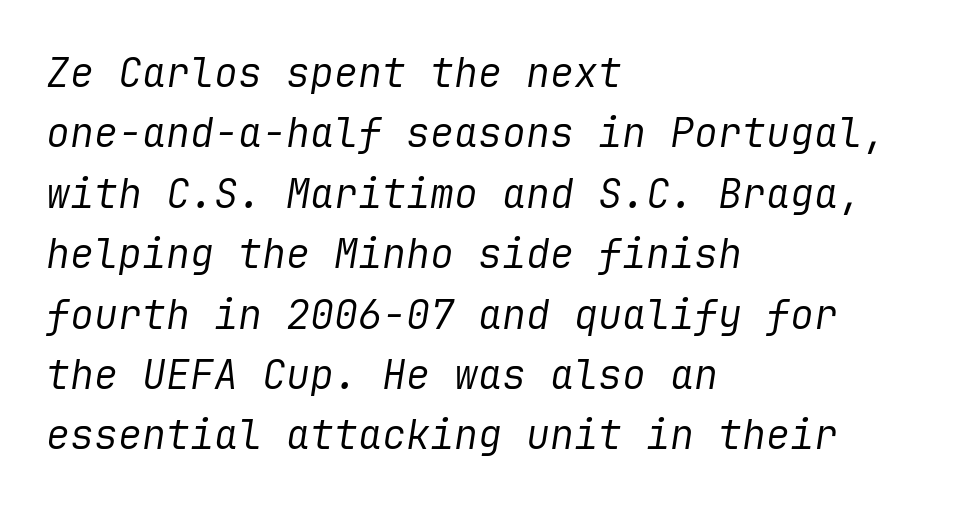
Is the letter spacing exaggerated? No — it looks like the ordinary default. Rule under the text: the space is simply empty. Honestly, the row spacing looks completely unremarkable. The weight tops out at a normal text grade. The letters are slanted; this is an italic face. Horizontal alignment here is leftward, the default for most running prose.
